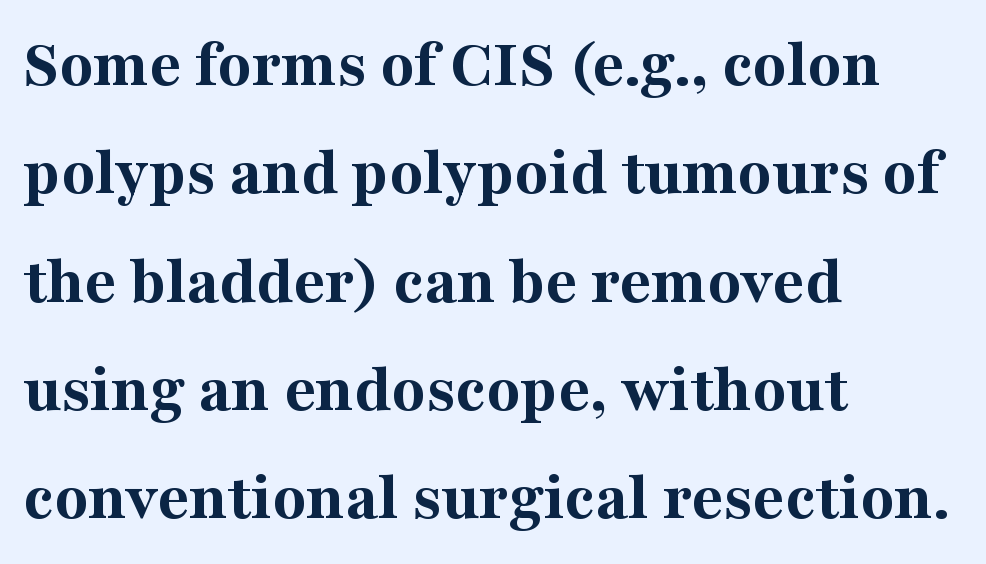
Q: Is the text bold? A: Yes.
Q: Is the text italic (slanted)? A: No, it is upright.
Q: Is the typeface a serif or a sans-serif typeface? A: Serif.
Q: Is the text underlined? A: No.
Q: How is the paragraph aligned? A: Left-aligned.
Q: Is the spacing between letters normal or unusually wide? A: Normal.
Q: Is the spacing between lines tight, normal or loose? A: Normal.
Q: Width (condensed, normal, or wide)? A: Normal.
Q: Stroke contrast? A: Medium.
Q: x-height? A: Medium.
Q: Monospaced? A: No.
